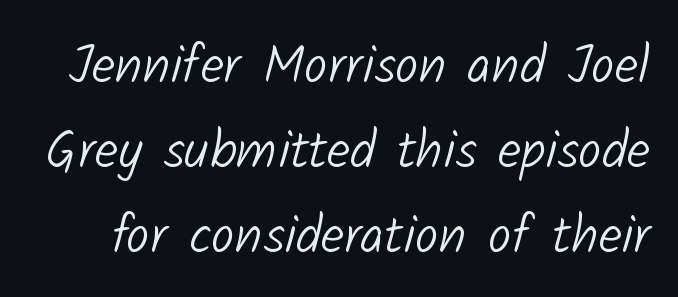
The typeface has the unassuming heft of standard copy or less. Default kerning and tracking; the words read as compact shapes. The baseline area is clear. The designer left line spacing at the default.
